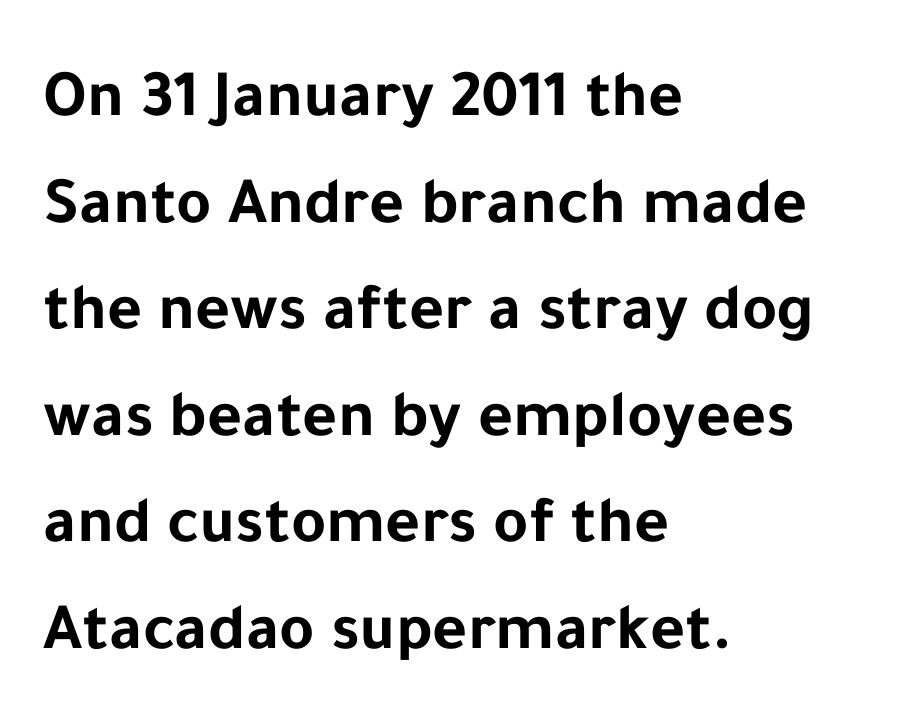
The image shows 67 px bold sans-serif type, upright; set left-aligned, normal line spacing (1.59x), normal letter spacing, not underlined; low stroke contrast and a medium x-height.
